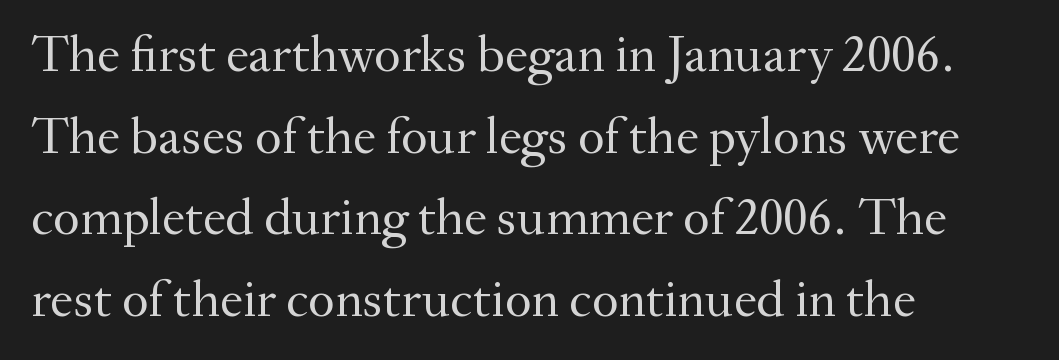
Does the lettering tilt? It doesn't — this is upright. The letterforms sit shoulder to shoulder at normal distance. Serifs: yes, visible at the terminals of the letterforms. This sample is left-justified, so line endings fall wherever the words run out.
